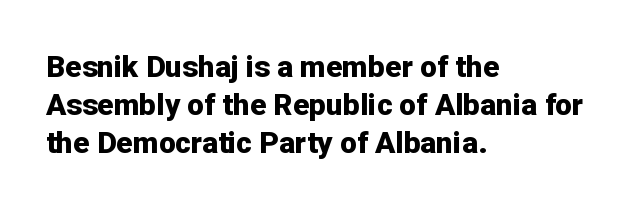
The image shows 30 px bold sans-serif type, upright; set left-aligned, normal line spacing (1.26x), normal letter spacing, not underlined; low stroke contrast and a medium x-height.
